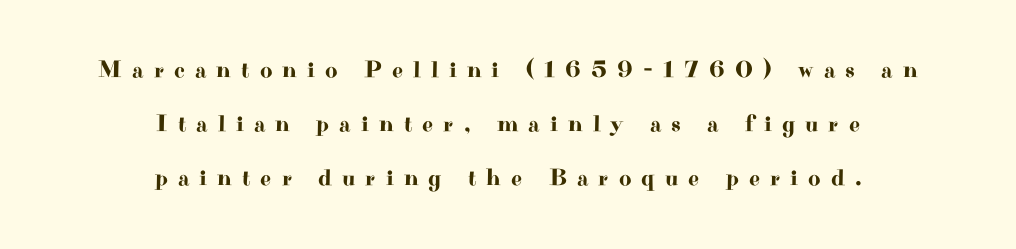
The image shows 24 px text type, upright; set centered, loose line spacing (2.25x), unusually wide letter spacing (+0.42 em), not underlined.
